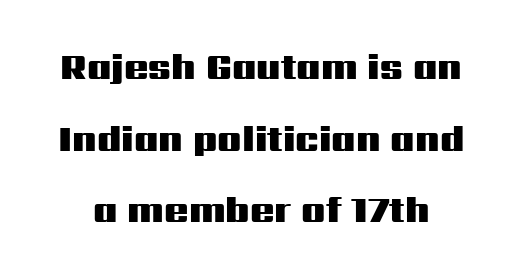
{"serif": "no", "italic": "no", "bold": "yes", "weight": "heavy", "width": "wide", "stroke_contrast": "medium", "x_height": "medium", "monospaced": "no", "underline": "no", "line_spacing": "loose", "line_spacing_ratio": 1.99, "letter_spacing": "normal", "letter_spacing_em": 0.0, "glyph_px": 36}
